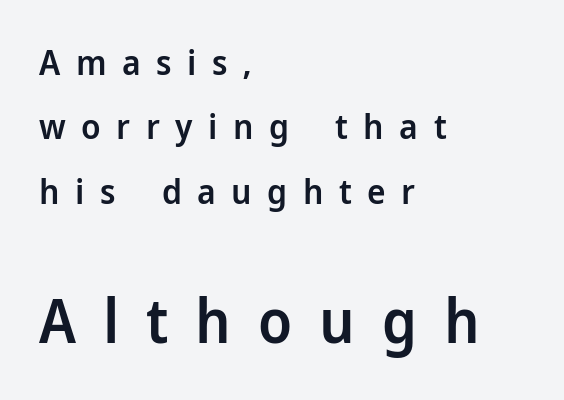
{"serif": "no", "italic": "no", "bold": "semi", "weight": "semibold", "width": "normal", "stroke_contrast": "low", "x_height": "medium", "monospaced": "no", "underline": "no", "align": "left", "line_spacing_ratio": 1.84, "letter_spacing": "wide", "letter_spacing_em": 0.44, "larger_block": "second", "size_ratio": 1.74, "glyph_px": 61}
